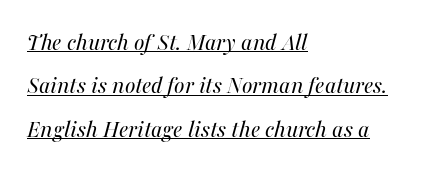
{"italic": "yes", "lean": "right", "slant_degrees": 16, "bold": "no", "underline": "yes", "align": "left", "line_spacing_ratio": 1.74, "letter_spacing": "normal", "letter_spacing_em": 0.0, "glyph_px": 25}
